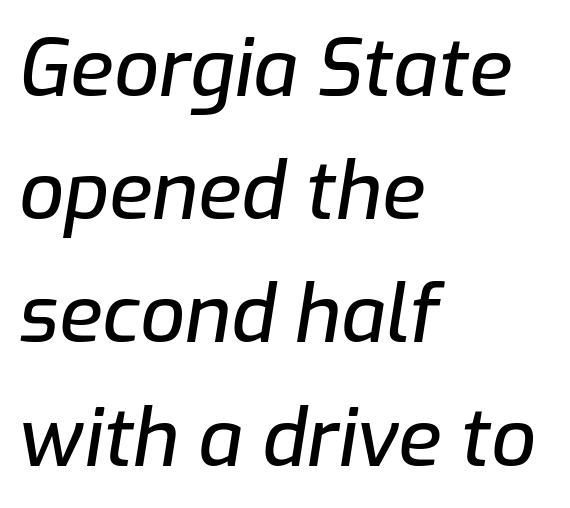
The image shows 79 px text type, italic (leaning right); set left-aligned, normal line spacing (1.56x), normal letter spacing, not underlined; low stroke contrast and a medium x-height.
